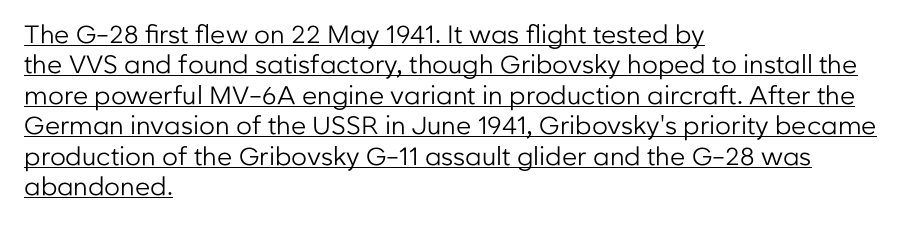
The image shows 25 px text type, upright; set left-aligned, line spacing 1.22x, normal letter spacing, underlined.
